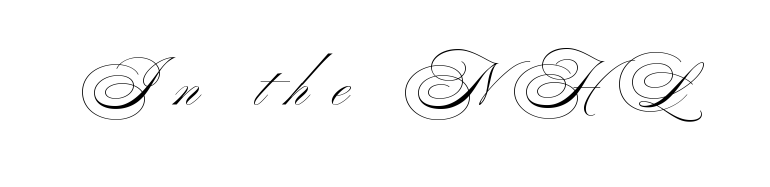
{"serif": "no", "bold": "no", "weight": "light", "width": "wide", "stroke_contrast": "medium", "x_height": "small", "monospaced": "no", "underline": "no", "letter_spacing": "wide", "letter_spacing_em": 0.4, "glyph_px": 59}
